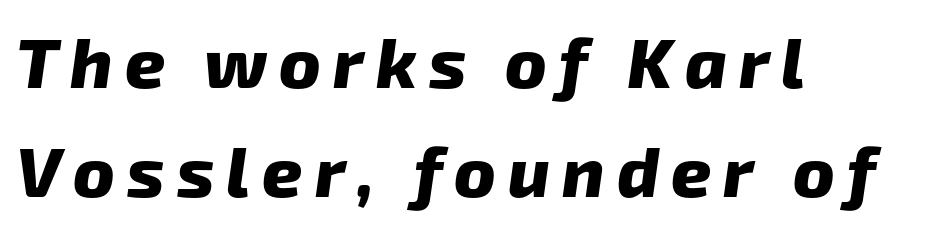
Is there much room between lines? A standard amount, neither cramped nor airy. Think of a printed novel: that variable character pitch is what you see here. Classification — sans serif. Plenty of ink on the page — the face is bold. Check under the words: just untouched page.
